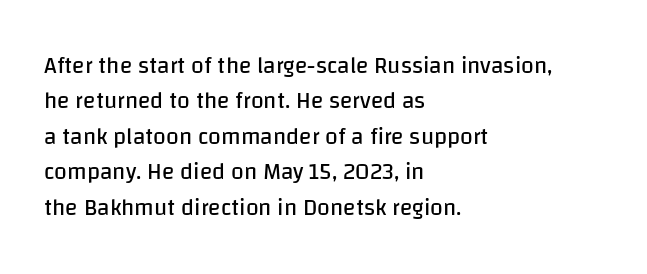
{"italic": "no", "bold": "no", "underline": "no", "align": "left", "line_spacing": "normal", "line_spacing_ratio": 1.54, "letter_spacing": "normal", "letter_spacing_em": 0.0, "glyph_px": 23}
